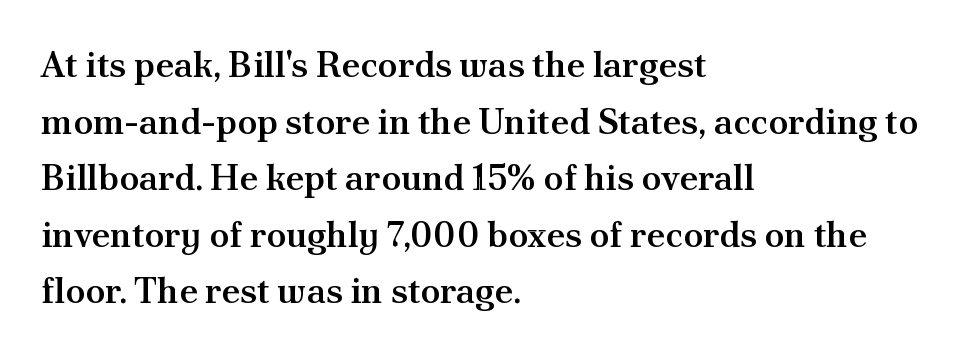
Does the leading feel generous? No, just average. Between one letter and the next there's only the usual sliver of space. A semibold gives these letters moderate extra thickness, short of bold. Check under the words: just untouched page. Is the block centered? No — it sits flush against the left margin.
